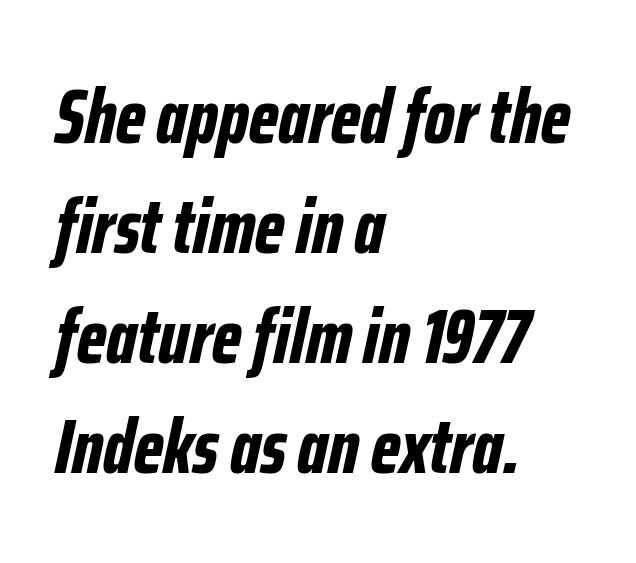
Q: Is the text bold? A: Yes.
Q: Is the text italic (slanted)? A: Yes, it leans right by about 12 degrees.
Q: Is the text underlined? A: No.
Q: How is the paragraph aligned? A: Left-aligned.
Q: Is the spacing between letters normal or unusually wide? A: Normal.
Q: Is the spacing between lines tight, normal or loose? A: Normal.
Q: Width (condensed, normal, or wide)? A: Condensed.
Q: Stroke contrast? A: Low.
Q: x-height? A: Medium.
Q: Monospaced? A: No.
